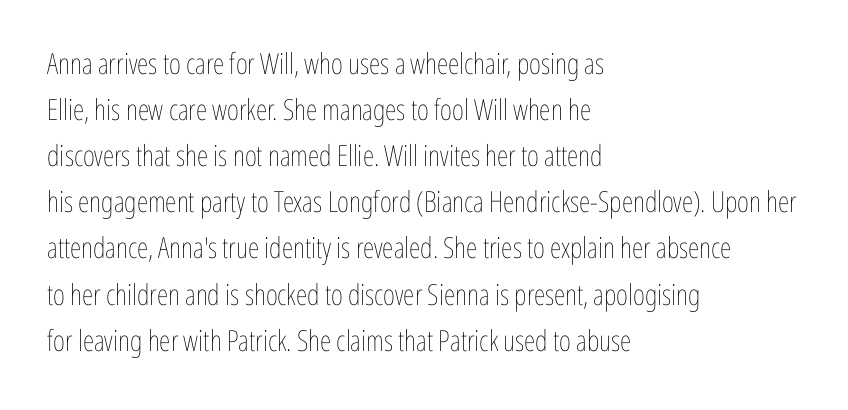
Here the designer chose a conventional face with non-uniform glyph widths. These lines were composed using upright roman letters. This is not heavy type; no bold has been used. Horizontal bands of white between lines are of average thickness.
